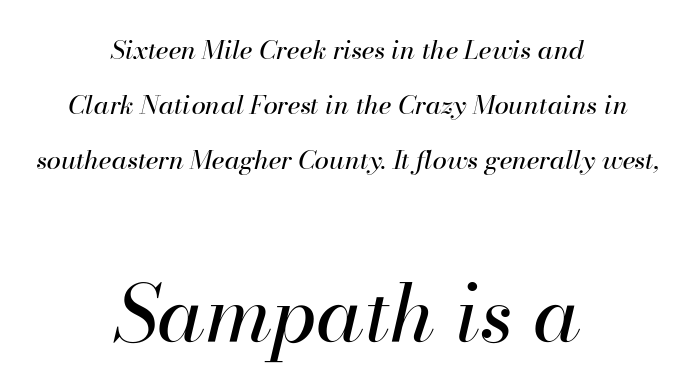
Here the glyphs are tracked normally, forming tight word shapes. The letters in the lower block stand taller than those in the block above. Leading is clearly above the norm, producing a sparse column. A typesetter would call this proportional, since set widths differ per character. Teacher's note: observe the equal gaps on both sides — that is centered alignment.
